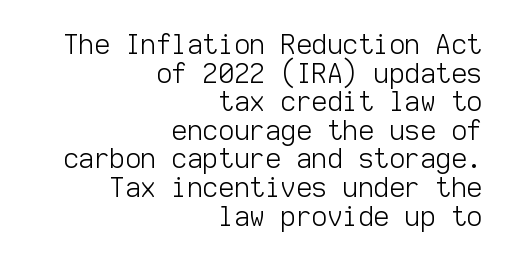
Q: Is the text bold? A: No.
Q: Is the text italic (slanted)? A: No, it is upright.
Q: Is the text underlined? A: No.
Q: How is the paragraph aligned? A: Right-aligned.
Q: Is the spacing between letters normal or unusually wide? A: Normal.
Q: Is the spacing between lines tight, normal or loose? A: Tight.
